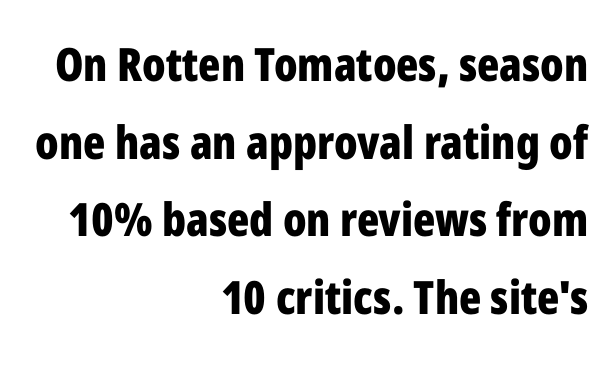
{"serif": "no", "italic": "no", "bold": "yes", "weight": "bold", "width": "condensed", "stroke_contrast": "low", "x_height": "medium", "monospaced": "no", "underline": "no", "align": "right", "line_spacing": "normal", "line_spacing_ratio": 1.69, "letter_spacing": "normal", "letter_spacing_em": 0.0, "glyph_px": 46}
